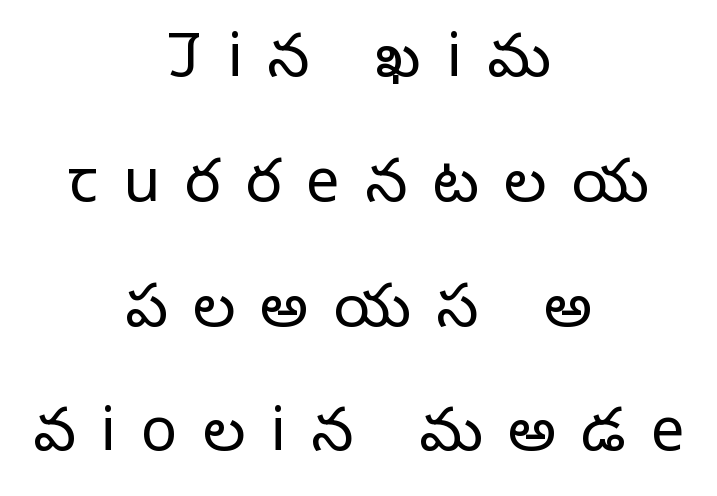
{"serif": "no", "italic": "no", "bold": "no", "weight": "light", "width": "normal", "stroke_contrast": "low", "x_height": "medium", "monospaced": "no", "underline": "no", "align": "center", "line_spacing": "loose", "line_spacing_ratio": 2.08, "letter_spacing": "wide", "letter_spacing_em": 0.42, "glyph_px": 60}
